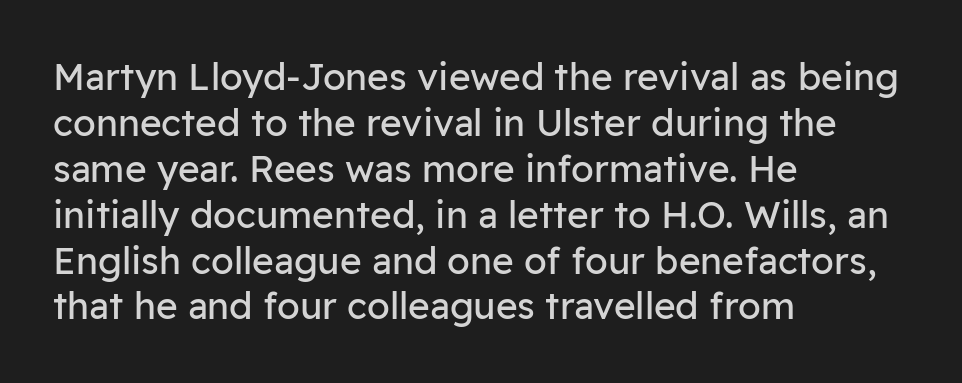
{"serif": "no", "italic": "no", "bold": "no", "weight": "regular", "width": "normal", "stroke_contrast": "low", "x_height": "medium", "monospaced": "no", "underline": "no", "align": "left", "line_spacing_ratio": 1.24, "letter_spacing": "normal", "letter_spacing_em": 0.0, "glyph_px": 37}
